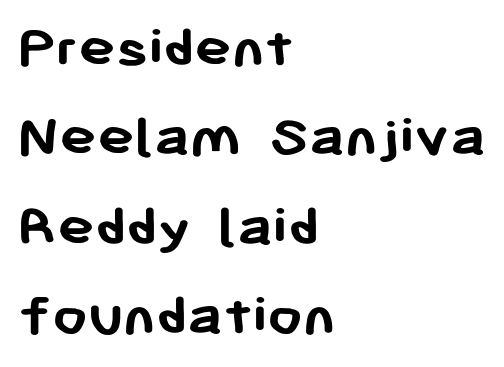
The passage shown stacks its lines at a standard gap. Is the letter spacing exaggerated? No — it looks like the ordinary default. Students, this is bold: see how much ink each stroke carries. In terms of letterform style, serifs are entirely absent.
